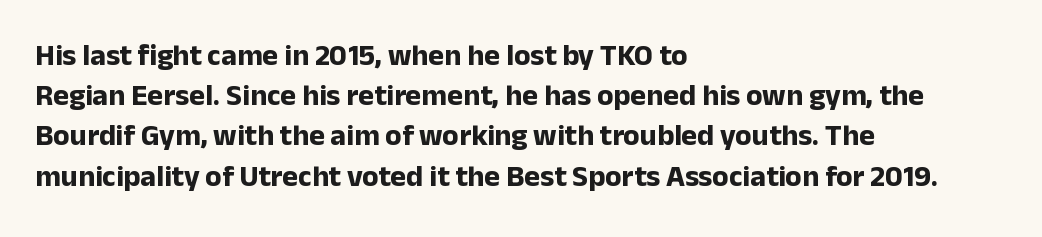
The image shows 30 px bold sans-serif type, upright; set left-aligned, normal line spacing (1.34x), normal letter spacing, not underlined; low stroke contrast and a medium x-height.
